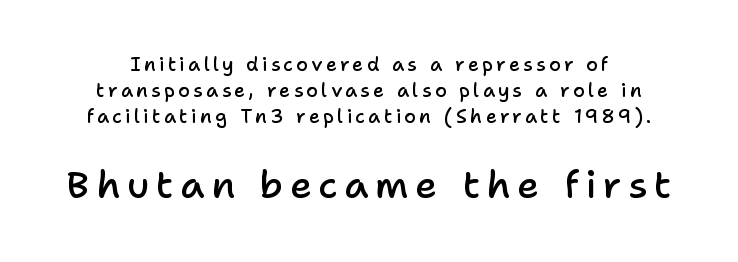
Q: Is the text bold? A: Semi-bold.
Q: Is the text italic (slanted)? A: No, it is upright.
Q: Is the typeface a serif or a sans-serif typeface? A: Sans-serif.
Q: Is the text underlined? A: No.
Q: Is the spacing between lines tight, normal or loose? A: Normal.
Q: Which block of text is set in a larger size, the first (top) or the second (bottom)? A: The second (bottom) one.
Q: Width (condensed, normal, or wide)? A: Normal.
Q: Stroke contrast? A: Low.
Q: x-height? A: Medium.
Q: Monospaced? A: No.
